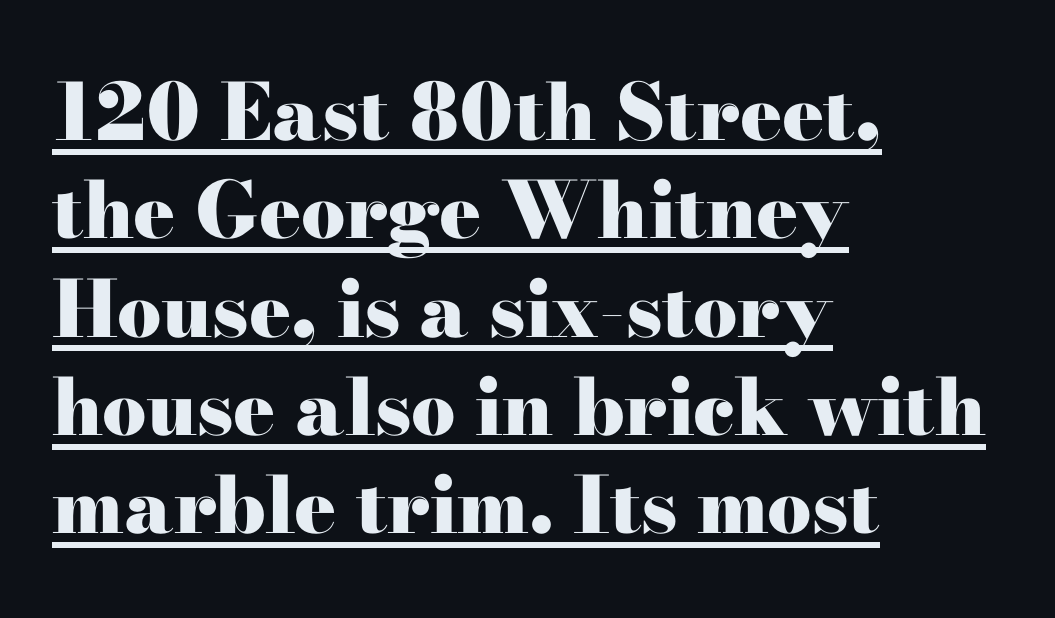
Q: Is the text bold? A: Yes.
Q: Is the text italic (slanted)? A: No, it is upright.
Q: Is the typeface a serif or a sans-serif typeface? A: Serif.
Q: Is the text underlined? A: Yes.
Q: How is the paragraph aligned? A: Left-aligned.
Q: Is the spacing between letters normal or unusually wide? A: Normal.
Q: Is the spacing between lines tight, normal or loose? A: Normal.
Q: Width (condensed, normal, or wide)? A: Wide.
Q: Stroke contrast? A: High.
Q: x-height? A: Small.
Q: Monospaced? A: No.
